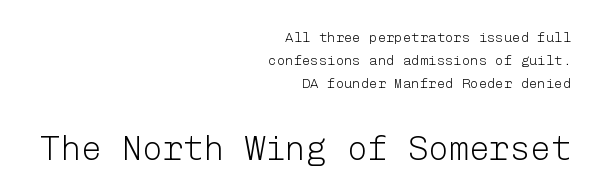
{"serif": "no", "italic": "no", "bold": "no", "weight": "light", "width": "normal", "stroke_contrast": "low", "x_height": "medium", "underline": "no", "align": "right", "line_spacing": "normal", "line_spacing_ratio": 1.64, "letter_spacing": "normal", "letter_spacing_em": 0.0, "larger_block": "second", "size_ratio": 2.43, "glyph_px": 34}
